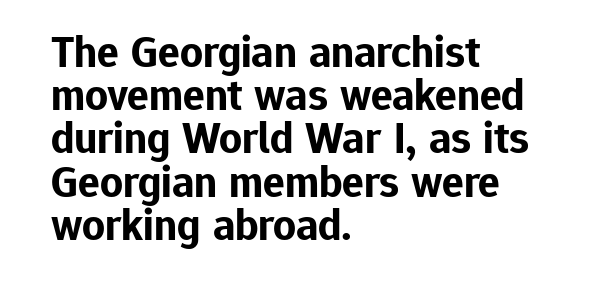
Look at the bottom of the vertical strokes: they stop flat, with no serifs. Words appear dense and cohesive because spacing is normal. Posture: vertical. Each row of text sits above clean, open space.
